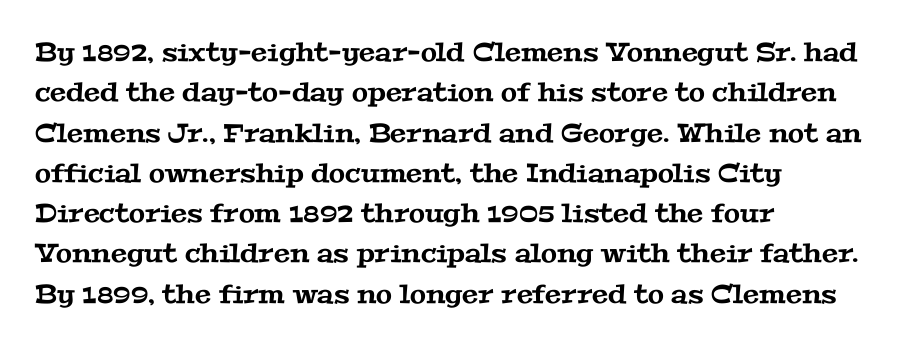
How would I describe the line gaps? Plain and ordinary. Caption: multi-line text, flush left, ragged right. The words here are not underlined. Tracking here is standard; glyphs follow each other at the usual distance.
